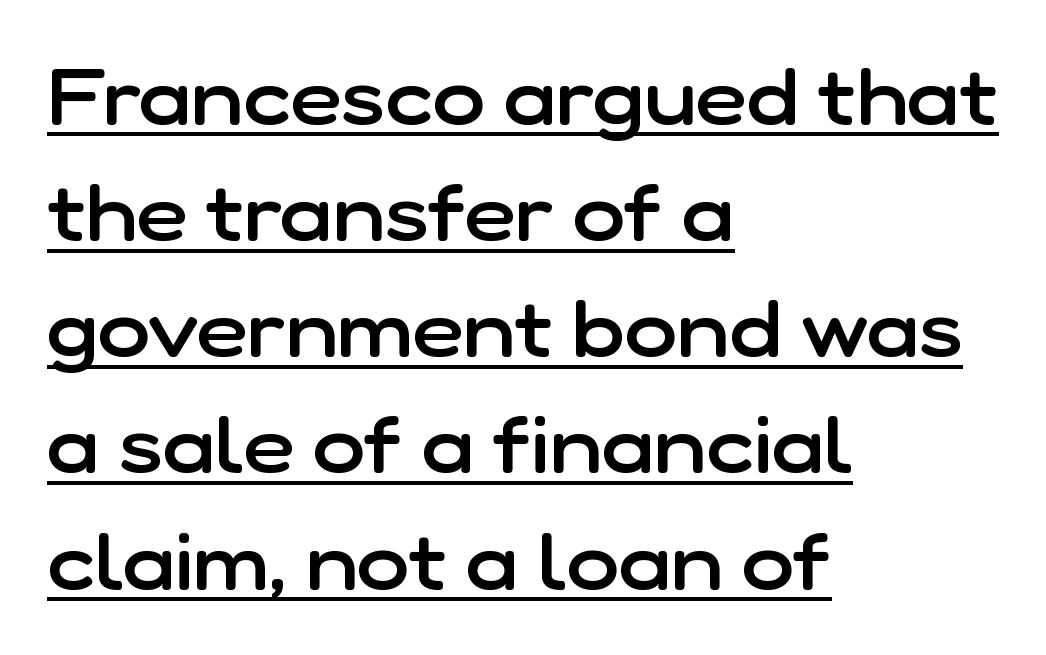
{"serif": "no", "italic": "no", "bold": "semi", "weight": "semibold", "width": "normal", "stroke_contrast": "low", "x_height": "medium", "monospaced": "no", "underline": "yes", "align": "left", "line_spacing": "normal", "line_spacing_ratio": 1.47, "letter_spacing": "normal", "letter_spacing_em": 0.0, "glyph_px": 79}
